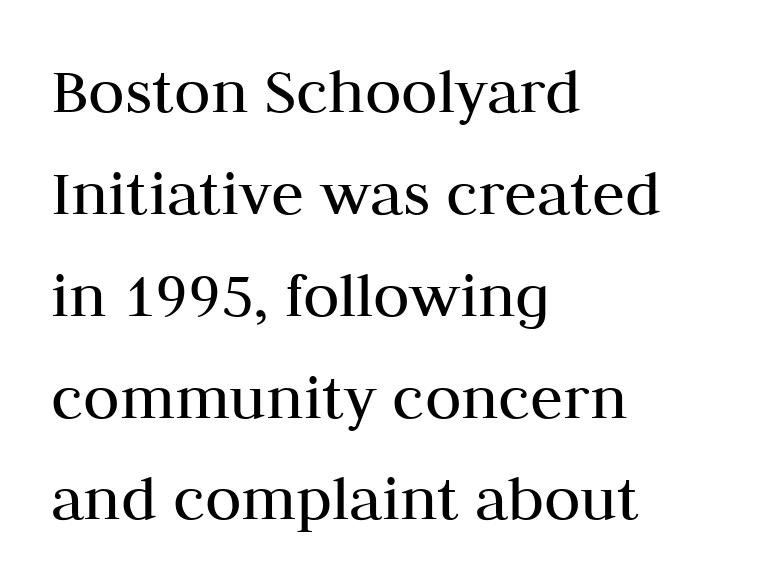
Q: Is the text bold? A: No.
Q: Is the text italic (slanted)? A: No, it is upright.
Q: Is the typeface a serif or a sans-serif typeface? A: Serif.
Q: Is the text underlined? A: No.
Q: How is the paragraph aligned? A: Left-aligned.
Q: Is the spacing between letters normal or unusually wide? A: Normal.
Q: Is the spacing between lines tight, normal or loose? A: Normal.
Q: Width (condensed, normal, or wide)? A: Normal.
Q: Stroke contrast? A: Medium.
Q: x-height? A: Medium.
Q: Monospaced? A: No.
